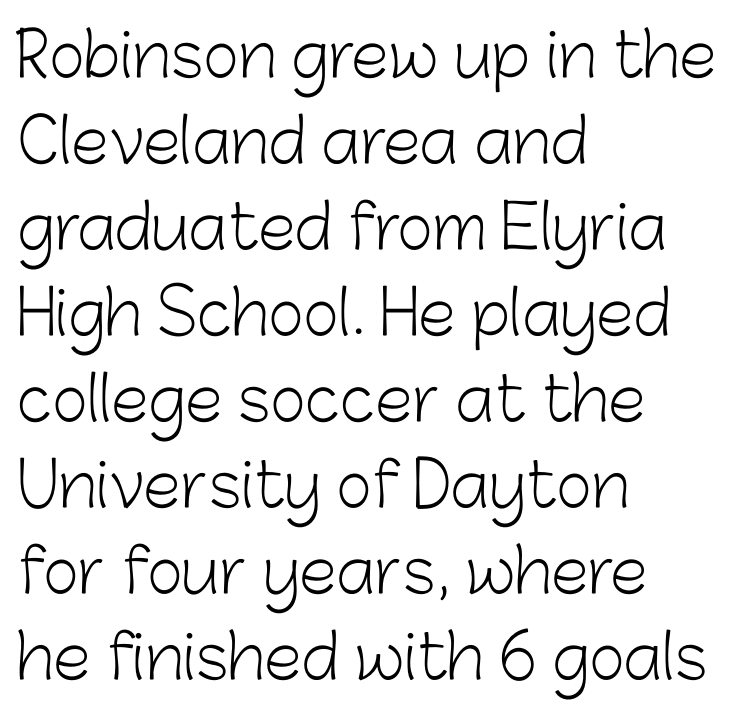
The image shows 61 px light sans-serif type, upright; set left-aligned, normal line spacing (1.41x), normal letter spacing, not underlined; low stroke contrast and a medium x-height.
